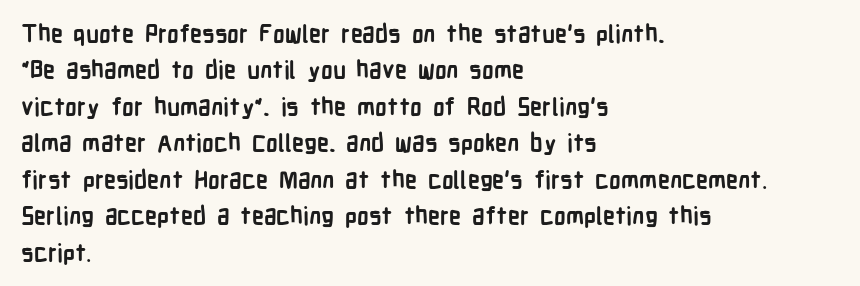
The designer left line spacing at the default. The horizontal fit of the characters is conventional and even. The specimen reads as upright at a glance. The passage shown is not underscored anywhere. The letters are bold, with thick, heavy strokes.
